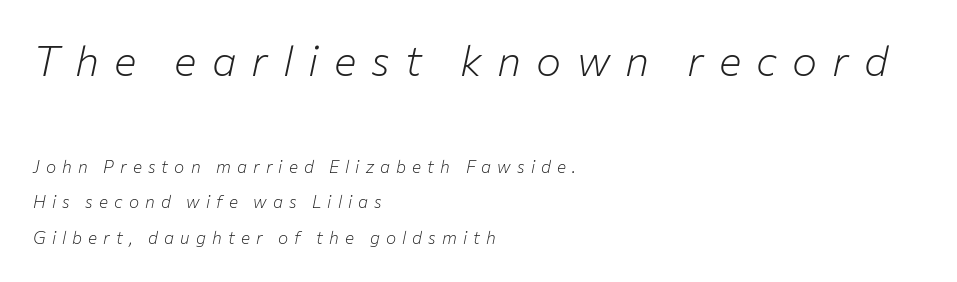
The image shows 42 px light type, italic (leaning right); set left-aligned, loose line spacing (2.1x), unusually wide letter spacing (+0.36 em), not underlined; the first (top) block is 2.47x larger; low stroke contrast and a medium x-height.
